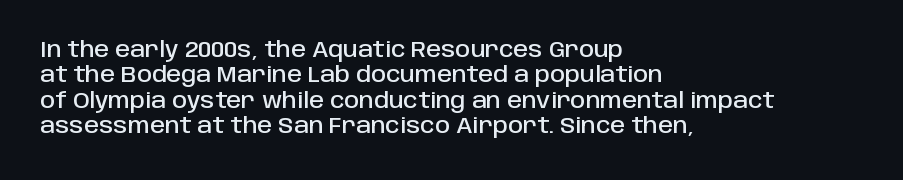
Short and long lines alike share a common starting point at left. Letters rest on an invisible, unmarked baseline. No extra tracking has been applied to these lines. Is there any slant? The stems are plumb.
